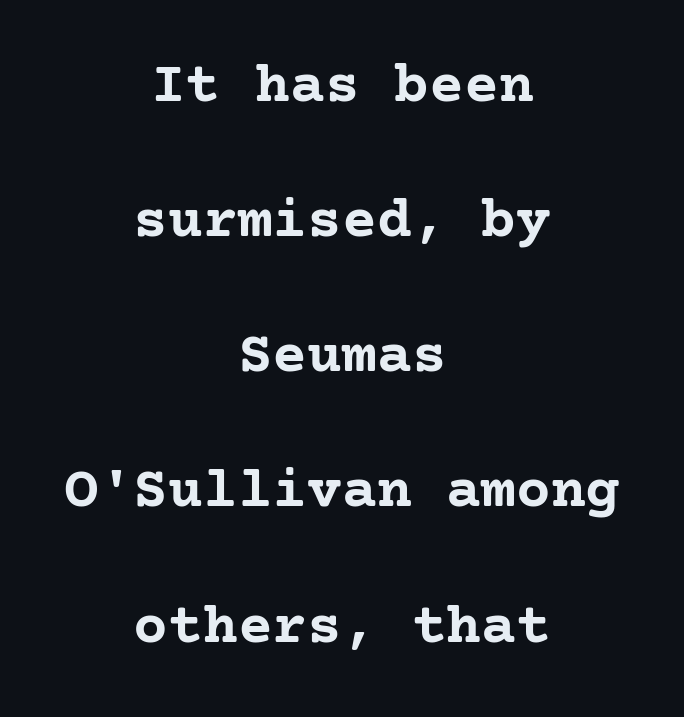
The image shows 58 px semibold serif type, upright; set centered, loose line spacing (2.33x), normal letter spacing, not underlined; low stroke contrast and a medium x-height.
